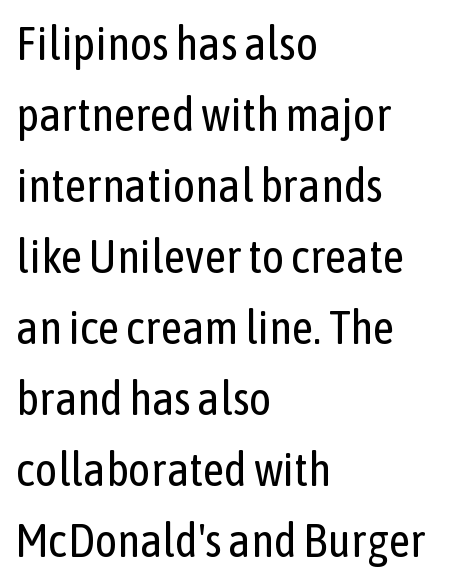
{"serif": "no", "italic": "no", "bold": "no", "weight": "regular", "width": "condensed", "stroke_contrast": "low", "x_height": "medium", "monospaced": "no", "underline": "no", "align": "left", "line_spacing": "normal", "line_spacing_ratio": 1.51, "letter_spacing": "normal", "letter_spacing_em": 0.0, "glyph_px": 47}
